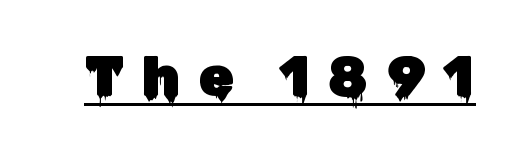
Type style note: lacks serifs. This is the regular roman posture of the typeface. The horizontal fit of the characters is loose and conspicuously gappy. Is there an underline? Yes — a line sits under the letters. Spacing verdict: proportional, widths tailored to each character.
